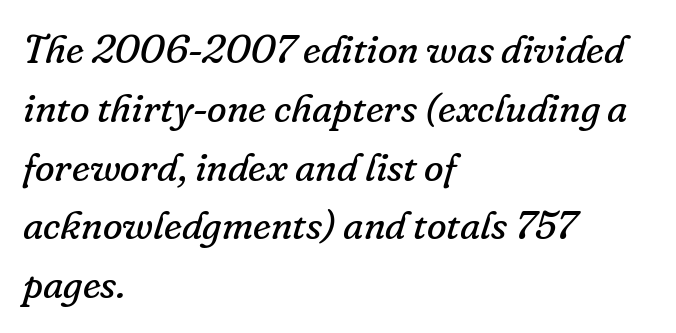
{"serif": "yes", "italic": "yes", "lean": "right", "slant_degrees": 16, "bold": "no", "weight": "regular", "width": "normal", "stroke_contrast": "low", "x_height": "small", "monospaced": "no", "underline": "no", "align": "left", "line_spacing": "normal", "line_spacing_ratio": 1.47, "letter_spacing": "normal", "letter_spacing_em": 0.0, "glyph_px": 40}
